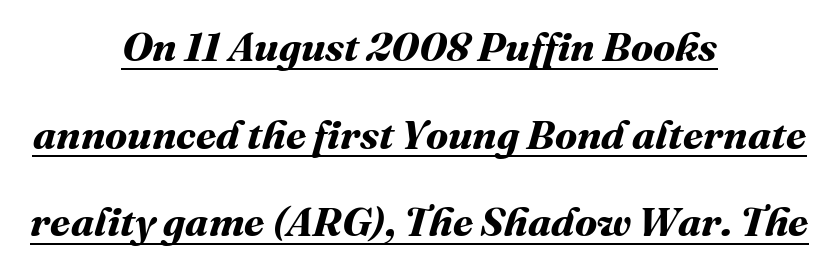
Q: Is the text bold? A: Yes.
Q: Is the text underlined? A: Yes.
Q: How is the paragraph aligned? A: Centered.
Q: Is the spacing between letters normal or unusually wide? A: Normal.
Q: Is the spacing between lines tight, normal or loose? A: Loose.
Q: Width (condensed, normal, or wide)? A: Normal.
Q: Stroke contrast? A: Medium.
Q: x-height? A: Medium.
Q: Monospaced? A: No.
